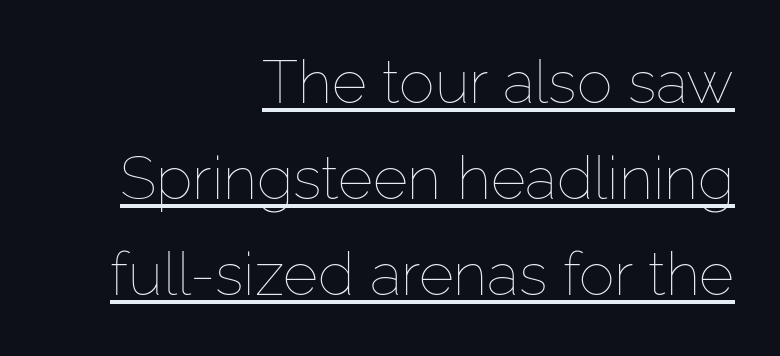
Posture: straight, roman, zero tilt. What decoration does the sample have? An underline. Here the designer chose a conventional face with non-uniform glyph widths. The strokes carry an ordinary text weight at most. The face used here is rendered with its standard letterfit.
